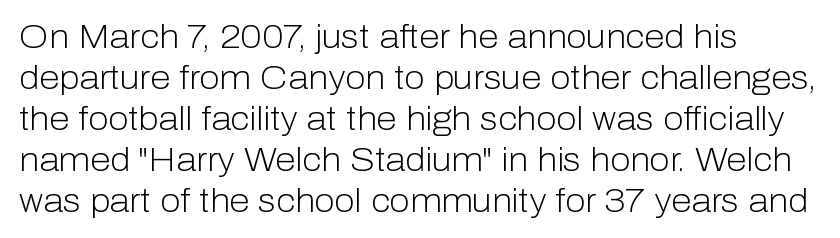
Visually the block forms a straight wall on the left and a jagged coastline on the right. Varying glyph widths throughout — classic text-font behaviour. If you drew a line through each stem, it would be perfectly vertical. These lines keep a tight, regular rhythm from letter to letter.
